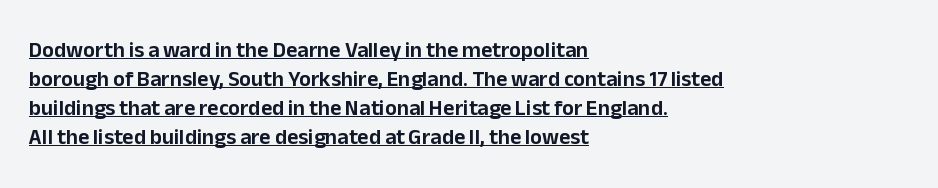
Q: Is the text italic (slanted)? A: No, it is upright.
Q: Is the text underlined? A: Yes.
Q: How is the paragraph aligned? A: Left-aligned.
Q: Is the spacing between letters normal or unusually wide? A: Normal.
Q: Is the spacing between lines tight, normal or loose? A: Normal.
